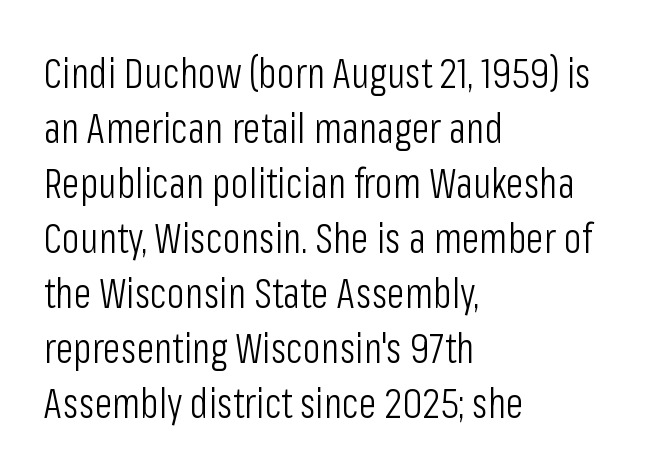
The image shows 41 px light, condensed sans-serif type, upright; set left-aligned, normal line spacing (1.34x), normal letter spacing, not underlined; low stroke contrast and a medium x-height.
